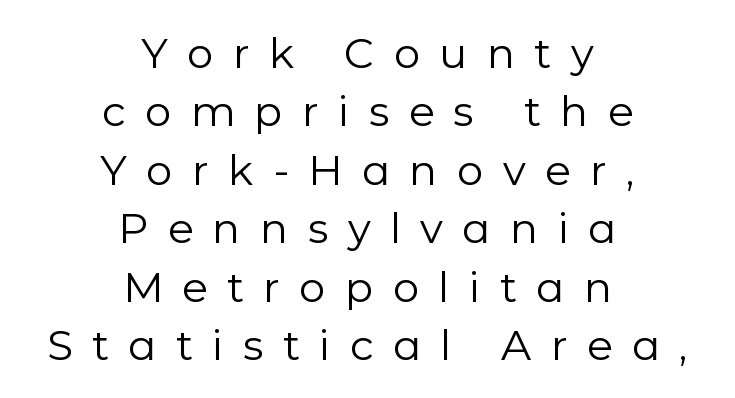
The image shows 42 px regular-weight sans-serif type, upright; set centered, normal line spacing (1.39x), unusually wide letter spacing (+0.46 em), not underlined; low stroke contrast and a medium x-height.
